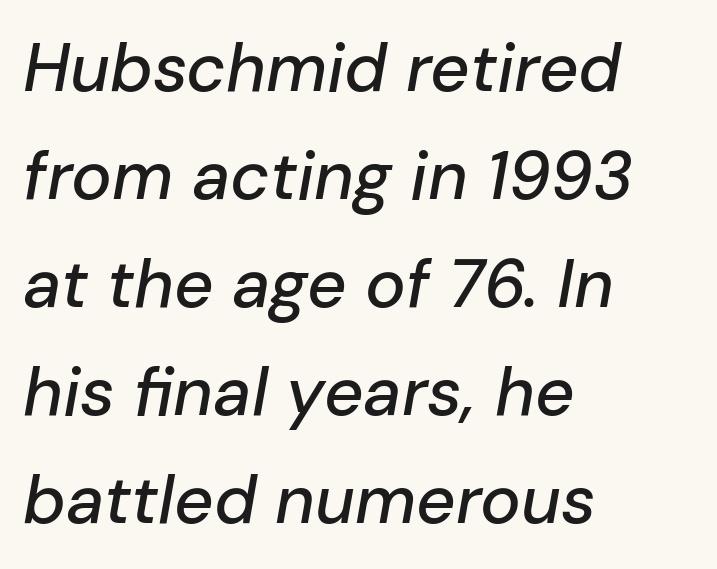
Q: Is the text italic (slanted)? A: Yes, it leans right by about 10 degrees.
Q: Is the text underlined? A: No.
Q: How is the paragraph aligned? A: Left-aligned.
Q: Is the spacing between letters normal or unusually wide? A: Normal.
Q: Is the spacing between lines tight, normal or loose? A: Normal.
Q: Width (condensed, normal, or wide)? A: Normal.
Q: Stroke contrast? A: Low.
Q: x-height? A: Medium.
Q: Monospaced? A: No.
